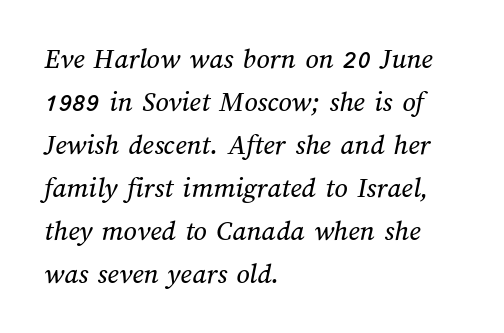
The space beneath each line is pristine and unruled. The face used here is proportionally spaced, like ordinary book or web type. Notice how descenders clear the ascenders below comfortably — that's standard leading. One-word summary of the alignment: left. The letterforms sit shoulder to shoulder at normal distance.
